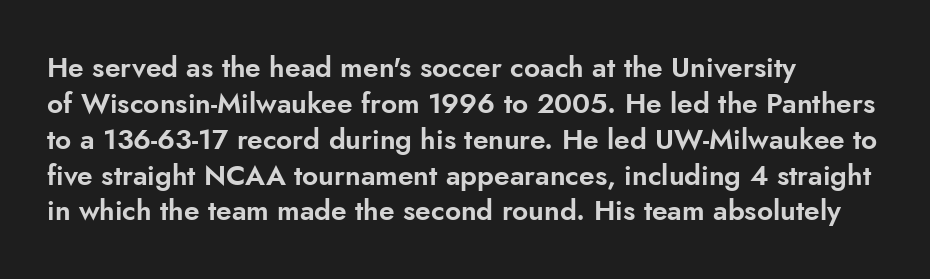
Q: Is the text italic (slanted)? A: No, it is upright.
Q: Is the typeface a serif or a sans-serif typeface? A: Sans-serif.
Q: Is the text underlined? A: No.
Q: How is the paragraph aligned? A: Left-aligned.
Q: Is the spacing between letters normal or unusually wide? A: Normal.
Q: Is the spacing between lines tight, normal or loose? A: Normal.
Q: Width (condensed, normal, or wide)? A: Normal.
Q: Stroke contrast? A: Low.
Q: x-height? A: Small.
Q: Monospaced? A: No.
